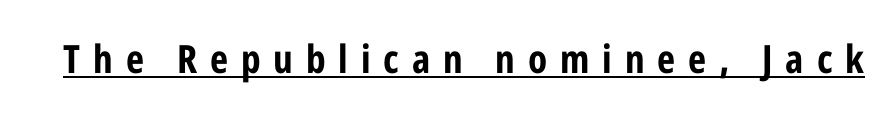
{"serif": "no", "italic": "no", "bold": "yes", "weight": "bold", "width": "condensed", "stroke_contrast": "low", "x_height": "medium", "monospaced": "no", "underline": "yes", "letter_spacing": "wide", "letter_spacing_em": 0.33, "glyph_px": 39}
